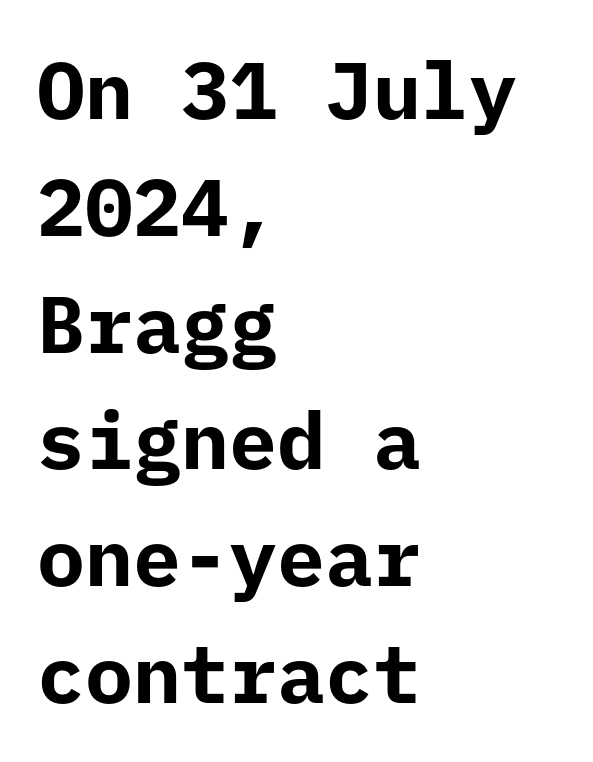
{"serif": "no", "italic": "no", "bold": "yes", "weight": "bold", "width": "normal", "stroke_contrast": "low", "x_height": "medium", "monospaced": "yes", "underline": "no", "align": "left", "line_spacing": "normal", "line_spacing_ratio": 1.46, "letter_spacing": "normal", "letter_spacing_em": 0.0, "glyph_px": 80}
